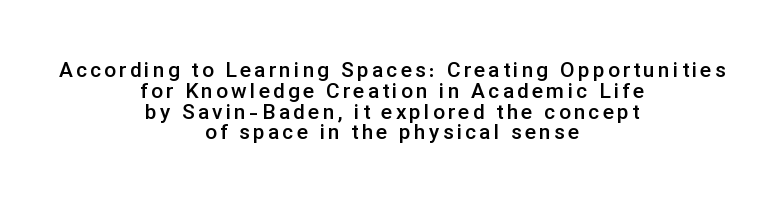
{"italic": "no", "bold": "semi", "underline": "no", "align": "center", "line_spacing": "tight", "line_spacing_ratio": 0.99, "glyph_px": 21}
